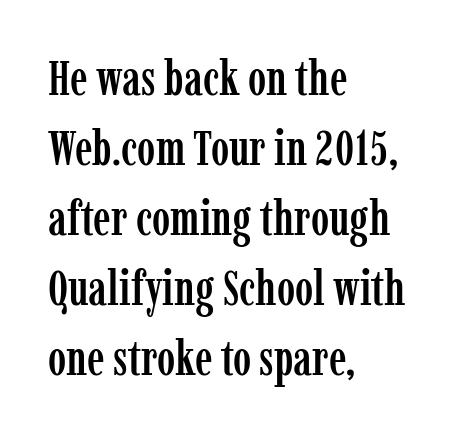
{"serif": "yes", "italic": "no", "width": "condensed", "stroke_contrast": "low", "x_height": "medium", "monospaced": "no", "underline": "no", "align": "left", "line_spacing": "normal", "line_spacing_ratio": 1.43, "letter_spacing": "normal", "letter_spacing_em": 0.0, "glyph_px": 49}
